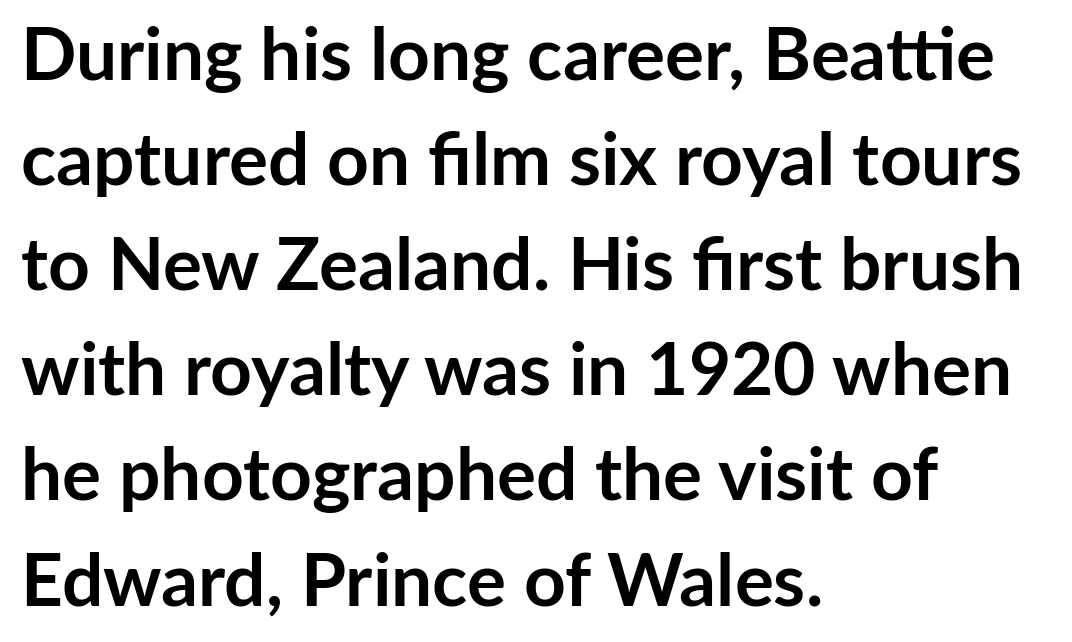
{"serif": "no", "italic": "no", "bold": "yes", "weight": "semibold", "width": "normal", "stroke_contrast": "low", "x_height": "medium", "monospaced": "no", "underline": "no", "align": "left", "line_spacing": "normal", "line_spacing_ratio": 1.44, "letter_spacing": "normal", "letter_spacing_em": 0.0, "glyph_px": 73}
